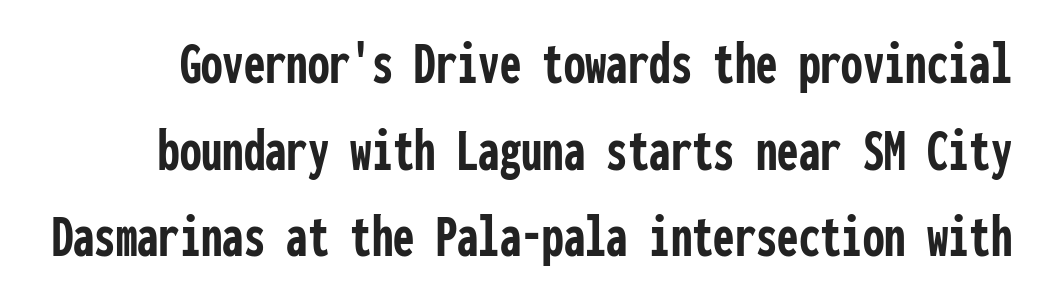
This sample uses a sans-serif face. Italic: no, the glyphs are upright roman. Rows of type keep a routine distance in the vertical direction. Each row of text sits above clean, open space. Caption: bold face, heavy strokes. A typesetter would call this monospace, since all characters share one set width.
